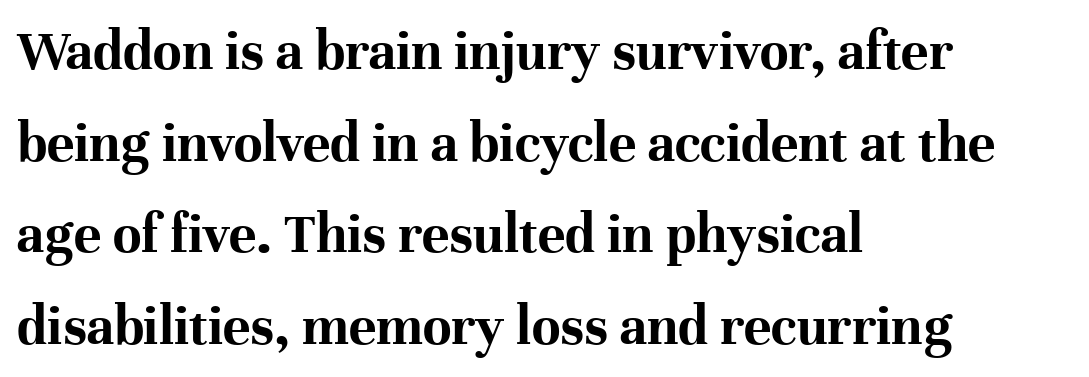
Check where the strokes stop: tiny serifs finish them off. Nobody touched the tracking dial on this one. A clean baseline with only descenders dipping below it. Do the characters align in a grid? No, the font is proportional.
